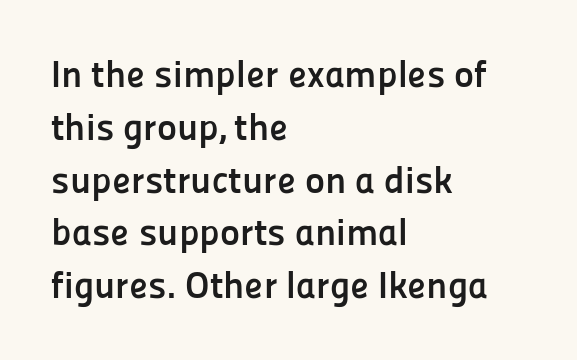
Q: Is the text bold? A: Yes.
Q: Is the text italic (slanted)? A: No, it is upright.
Q: Is the typeface a serif or a sans-serif typeface? A: Sans-serif.
Q: Is the text underlined? A: No.
Q: How is the paragraph aligned? A: Left-aligned.
Q: Is the spacing between letters normal or unusually wide? A: Normal.
Q: Is the spacing between lines tight, normal or loose? A: Normal.
Q: Width (condensed, normal, or wide)? A: Normal.
Q: Stroke contrast? A: Low.
Q: x-height? A: Medium.
Q: Monospaced? A: No.
